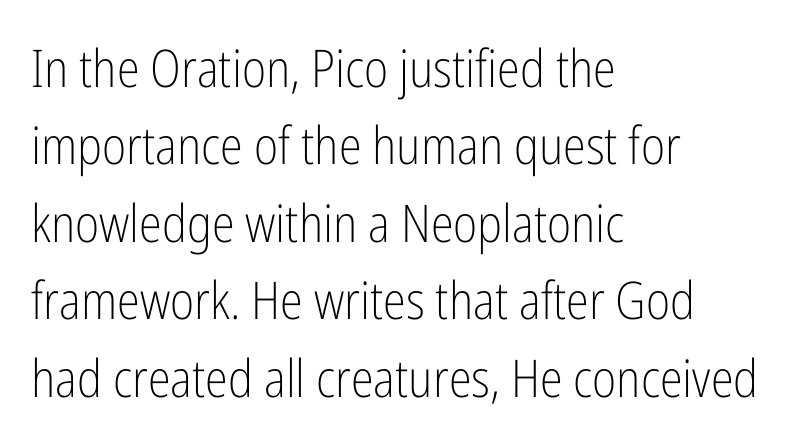
Q: Is the text bold? A: No.
Q: Is the text italic (slanted)? A: No, it is upright.
Q: Is the typeface a serif or a sans-serif typeface? A: Sans-serif.
Q: Is the text underlined? A: No.
Q: How is the paragraph aligned? A: Left-aligned.
Q: Is the spacing between letters normal or unusually wide? A: Normal.
Q: Is the spacing between lines tight, normal or loose? A: Normal.
Q: Width (condensed, normal, or wide)? A: Condensed.
Q: Stroke contrast? A: Low.
Q: x-height? A: Medium.
Q: Monospaced? A: No.
